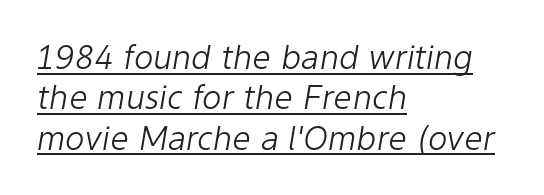
Each stroke keeps to a modest, everyday thickness or less. These lines are set flush left with a ragged right edge. The glyphs are accompanied by a horizontal stroke just below them. You could not count columns in this text — the font is proportionally spaced.
